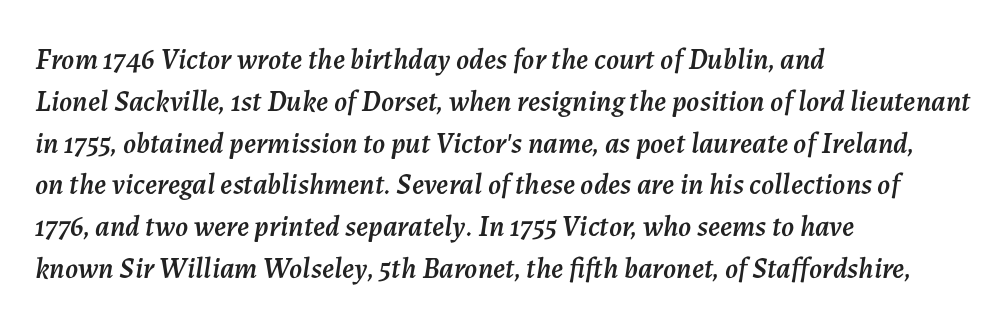
{"italic": "yes", "lean": "right", "slant_degrees": 7, "width": "normal", "stroke_contrast": "medium", "x_height": "medium", "monospaced": "no", "underline": "no", "align": "left", "line_spacing": "normal", "line_spacing_ratio": 1.44, "letter_spacing": "normal", "letter_spacing_em": 0.0, "glyph_px": 29}
